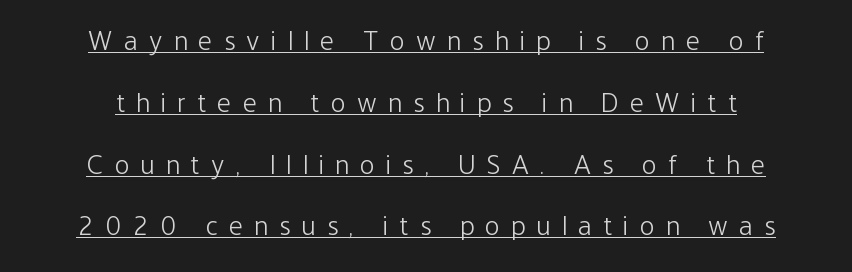
A roman cut, with each character standing at attention. The rendering inserts visible extra space after every character. Heft: none added — not bold. Notice the wide empty band between every row — that's loose leading. Beneath each row of characters lies a ruled line.
